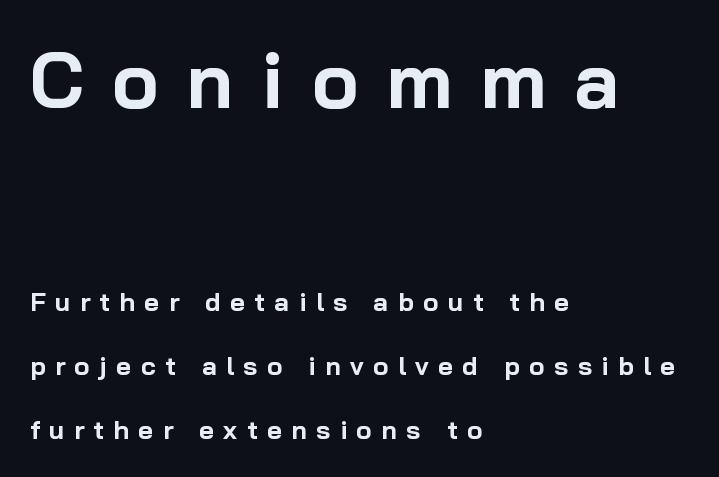
Of the two passages, the one on top uses the larger point size. Strokes here are thick enough to call this a true bold. Substantial extra tracking has been applied to these lines. The lines are spread far apart with generous leading. Ascenders rise straight up at ninety degrees.
